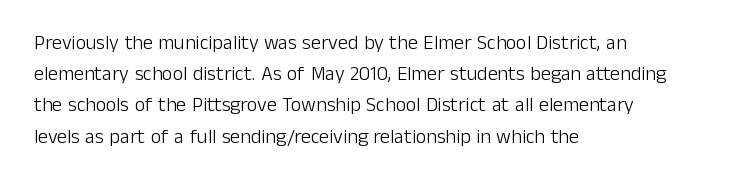
Between one letter and the next there's only the usual sliver of space. Letters rest on an invisible, unmarked baseline. Does the copy run flush right? No — it runs flush left. Nothing heavy about these letters — not bold at all.
